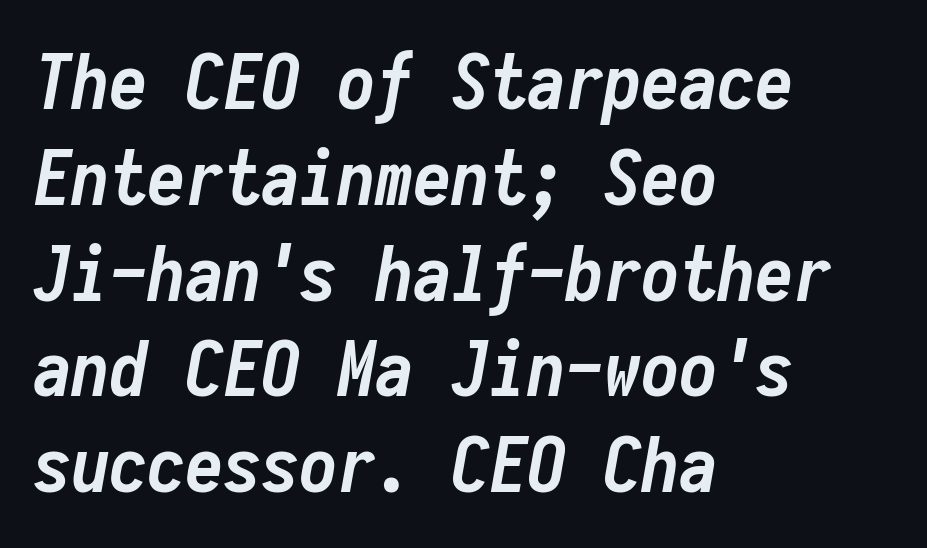
The image shows 76 px semibold, condensed type, italic (leaning right), monospaced; set left-aligned, normal line spacing (1.26x), normal letter spacing, not underlined; low stroke contrast and a medium x-height.
